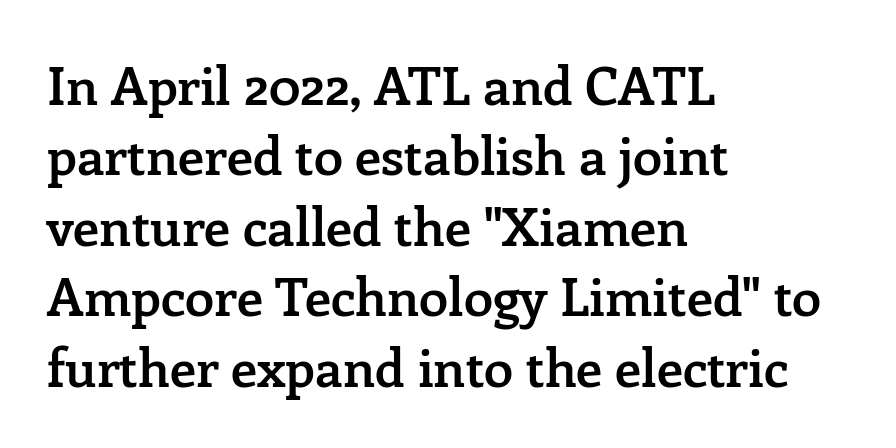
{"serif": "yes", "italic": "no", "bold": "semi", "weight": "semibold", "width": "normal", "stroke_contrast": "low", "x_height": "medium", "monospaced": "no", "underline": "no", "align": "left", "line_spacing": "normal", "line_spacing_ratio": 1.33, "letter_spacing": "normal", "letter_spacing_em": 0.0, "glyph_px": 53}
